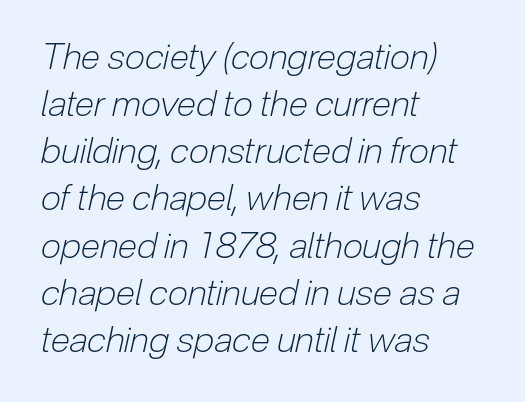
Nothing unusual about the tracking: characters are spaced as the font intends. No word sits above an underline. Regular leading. Is the type slanted? Yes — the strokes lean at a clear angle.
